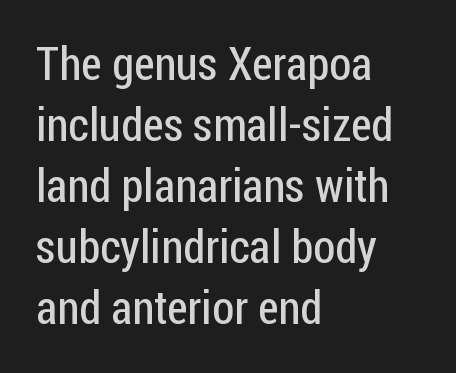
Q: Is the text bold? A: No.
Q: Is the text italic (slanted)? A: No, it is upright.
Q: Is the typeface a serif or a sans-serif typeface? A: Sans-serif.
Q: Is the text underlined? A: No.
Q: How is the paragraph aligned? A: Left-aligned.
Q: Is the spacing between letters normal or unusually wide? A: Normal.
Q: Is the spacing between lines tight, normal or loose? A: Normal.
Q: Width (condensed, normal, or wide)? A: Condensed.
Q: Stroke contrast? A: Low.
Q: x-height? A: Medium.
Q: Monospaced? A: No.
